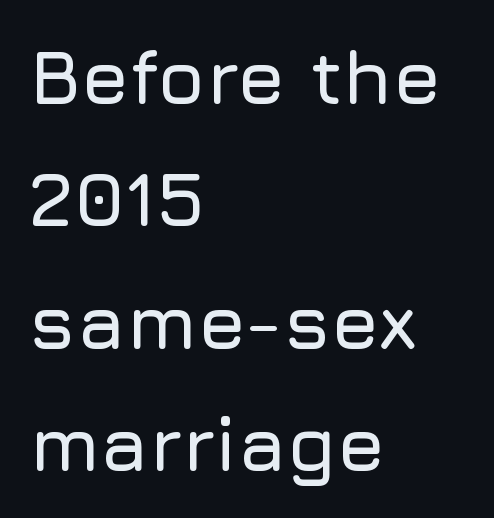
Think of a printed novel: that variable character pitch is what you see here. Honestly, the letter spacing is just normal — you wouldn't notice it. Descenders hang freely into open space. The ragged edge is on the right, which tells us the setting is flush left.
